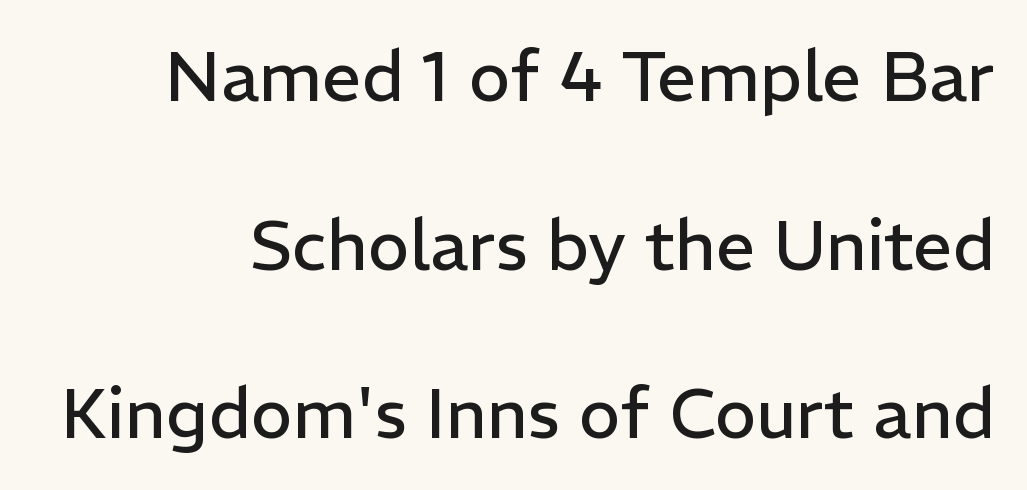
Q: Is the text bold? A: No.
Q: Is the text italic (slanted)? A: No, it is upright.
Q: Is the typeface a serif or a sans-serif typeface? A: Sans-serif.
Q: Is the text underlined? A: No.
Q: How is the paragraph aligned? A: Right-aligned.
Q: Is the spacing between letters normal or unusually wide? A: Normal.
Q: Is the spacing between lines tight, normal or loose? A: Loose.
Q: Width (condensed, normal, or wide)? A: Normal.
Q: Stroke contrast? A: Low.
Q: x-height? A: Medium.
Q: Monospaced? A: No.
